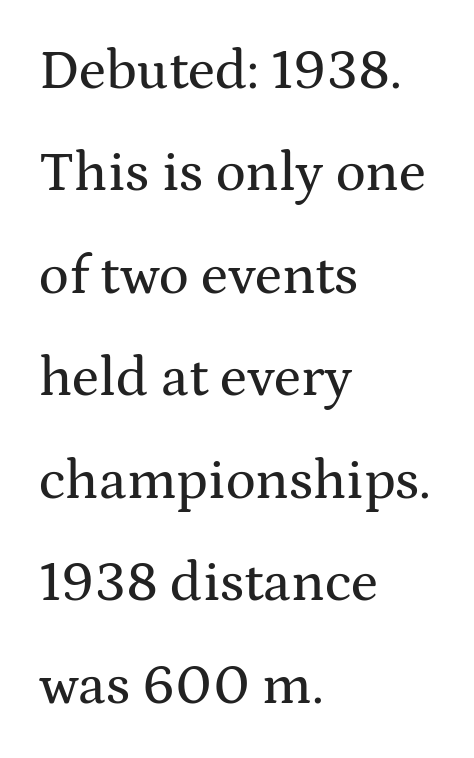
{"serif": "yes", "italic": "no", "width": "wide", "stroke_contrast": "medium", "x_height": "medium", "monospaced": "no", "underline": "no", "align": "left", "line_spacing_ratio": 1.83, "letter_spacing": "normal", "letter_spacing_em": 0.0, "glyph_px": 56}
